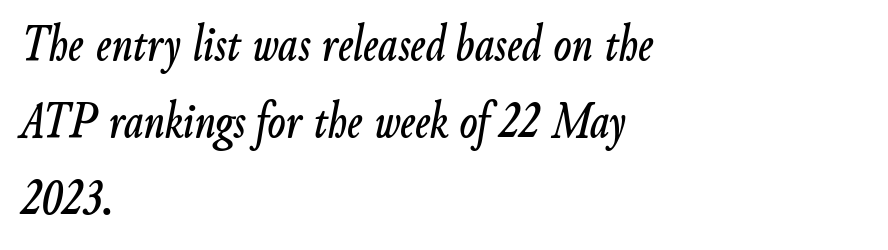
Q: Is the text italic (slanted)? A: Yes, it leans right by about 9 degrees.
Q: Is the text underlined? A: No.
Q: How is the paragraph aligned? A: Left-aligned.
Q: Is the spacing between letters normal or unusually wide? A: Normal.
Q: Is the spacing between lines tight, normal or loose? A: Normal.
Q: Width (condensed, normal, or wide)? A: Condensed.
Q: Stroke contrast? A: Low.
Q: x-height? A: Small.
Q: Monospaced? A: No.
